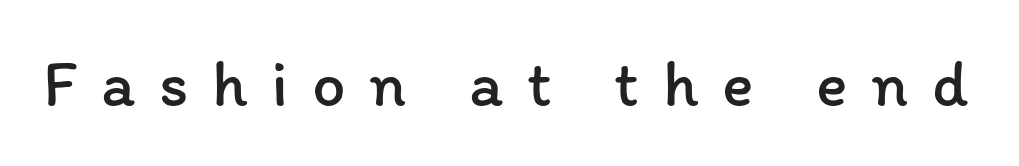
Q: Is the text bold? A: No.
Q: Is the text italic (slanted)? A: No, it is upright.
Q: Is the text underlined? A: No.
Q: Is the spacing between letters normal or unusually wide? A: Unusually wide.
Q: Width (condensed, normal, or wide)? A: Normal.
Q: Stroke contrast? A: Low.
Q: x-height? A: Medium.
Q: Monospaced? A: No.
